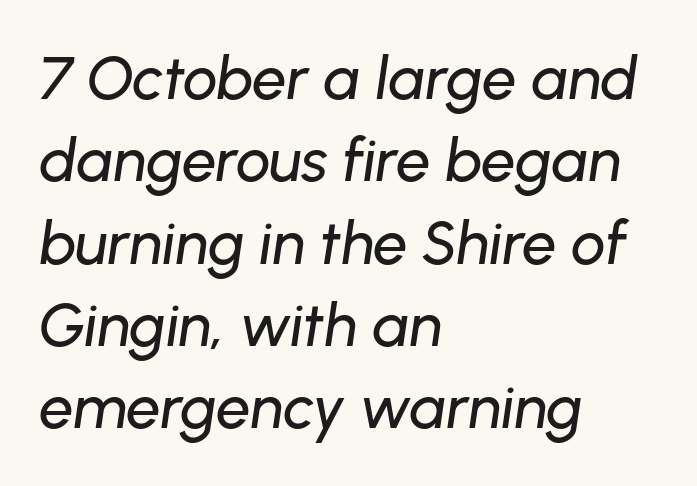
{"italic": "yes", "lean": "right", "slant_degrees": 8, "width": "normal", "stroke_contrast": "low", "x_height": "medium", "monospaced": "no", "underline": "no", "align": "left", "line_spacing": "normal", "line_spacing_ratio": 1.35, "letter_spacing": "normal", "letter_spacing_em": 0.0, "glyph_px": 61}
